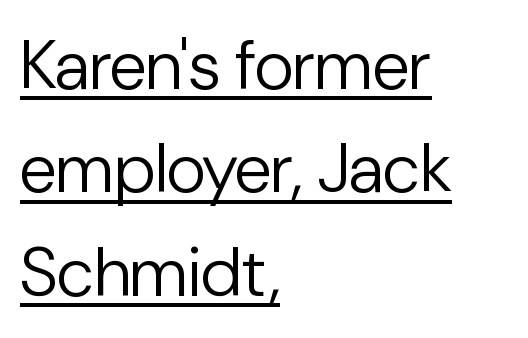
{"serif": "no", "italic": "no", "bold": "no", "weight": "regular", "width": "normal", "stroke_contrast": "low", "x_height": "medium", "monospaced": "no", "underline": "yes", "align": "left", "line_spacing": "normal", "line_spacing_ratio": 1.5, "letter_spacing": "normal", "letter_spacing_em": 0.0, "glyph_px": 69}
